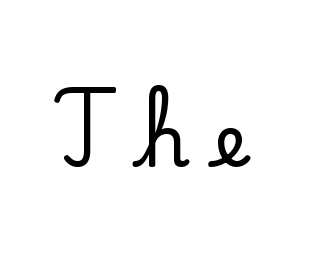
Q: Is the text italic (slanted)? A: No, it is upright.
Q: Is the typeface a serif or a sans-serif typeface? A: Serif.
Q: Is the text underlined? A: No.
Q: Is the spacing between letters normal or unusually wide? A: Unusually wide.
Q: Width (condensed, normal, or wide)? A: Normal.
Q: Stroke contrast? A: Low.
Q: x-height? A: Small.
Q: Monospaced? A: No.
